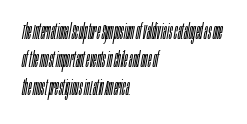
These lines are set flush left with a ragged right edge. The text carries the slant typical of an italic or oblique font. The block of text has a typical density, with ordinary space between rows. Vertical stems look standard width or narrower in stroke. Is the letter spacing exaggerated? No — it looks like the ordinary default. Type without underlining.
